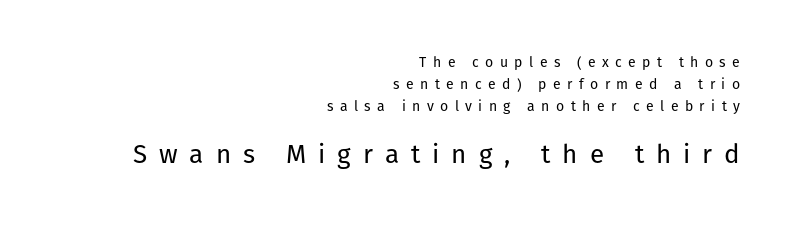
{"italic": "no", "bold": "no", "underline": "no", "align": "right", "line_spacing": "normal", "line_spacing_ratio": 1.58, "letter_spacing": "wide", "letter_spacing_em": 0.46, "larger_block": "second", "size_ratio": 1.86, "glyph_px": 26}
